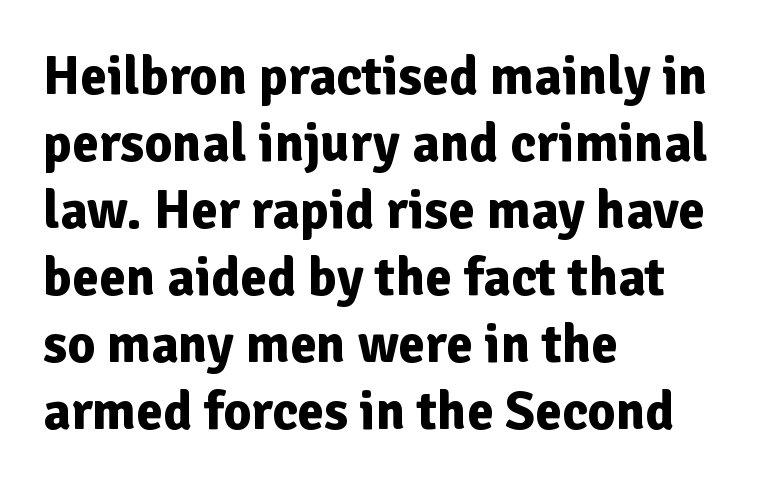
Is there any slant? The stems are plumb. A clean baseline with only descenders dipping below it. No feet cap the strokes, marking this as sans-serif type. A typesetter would call this proportional, since set widths differ per character. Words appear dense and cohesive because spacing is normal.
